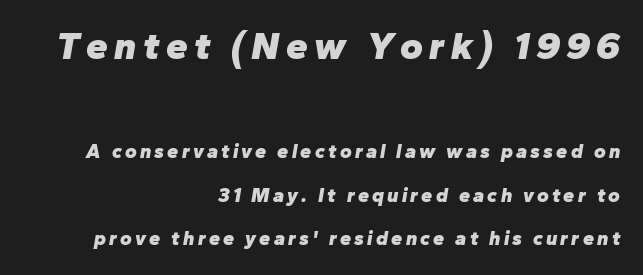
{"italic": "yes", "lean": "right", "slant_degrees": 10, "bold": "yes", "weight": "heavy", "width": "normal", "stroke_contrast": "low", "x_height": "medium", "monospaced": "no", "underline": "no", "align": "right", "line_spacing": "loose", "line_spacing_ratio": 2.18, "larger_block": "first", "size_ratio": 1.95, "glyph_px": 39}
